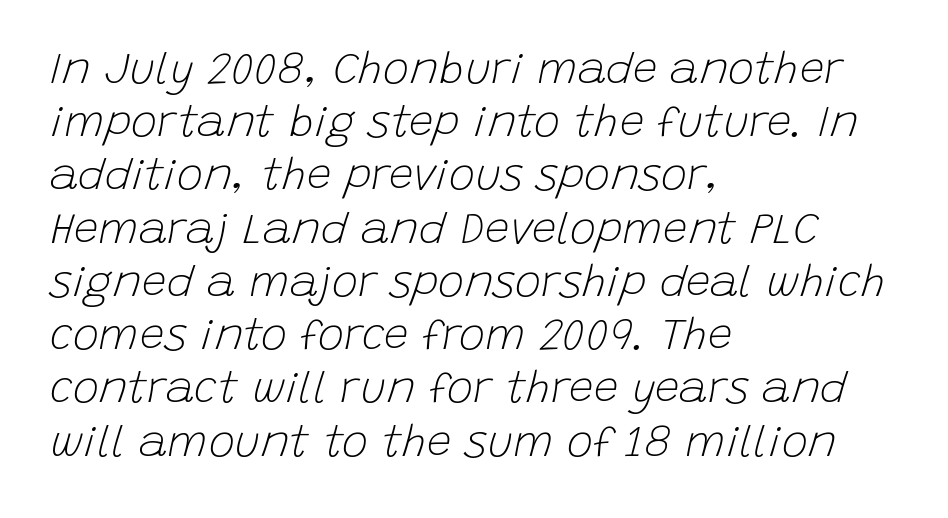
The image shows 44 px light type, italic (leaning right); set left-aligned, line spacing 1.21x, normal letter spacing, not underlined; low stroke contrast and a large x-height.
